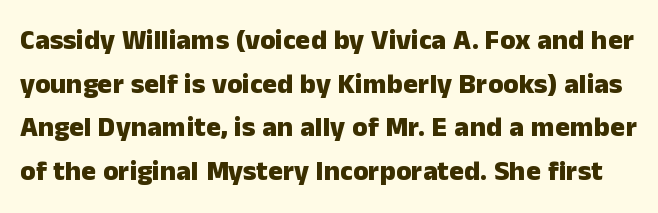
The image shows 28 px heavy sans-serif type, upright; set normal line spacing (1.56x), normal letter spacing, not underlined; low stroke contrast and a medium x-height.
